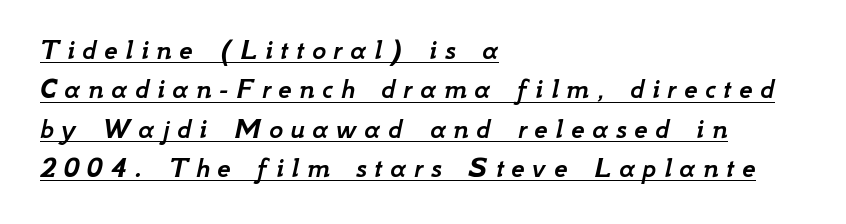
{"italic": "yes", "lean": "right", "slant_degrees": 12, "width": "normal", "stroke_contrast": "low", "x_height": "small", "monospaced": "no", "underline": "yes", "align": "left", "line_spacing": "normal", "line_spacing_ratio": 1.31, "letter_spacing": "wide", "letter_spacing_em": 0.25, "glyph_px": 30}
